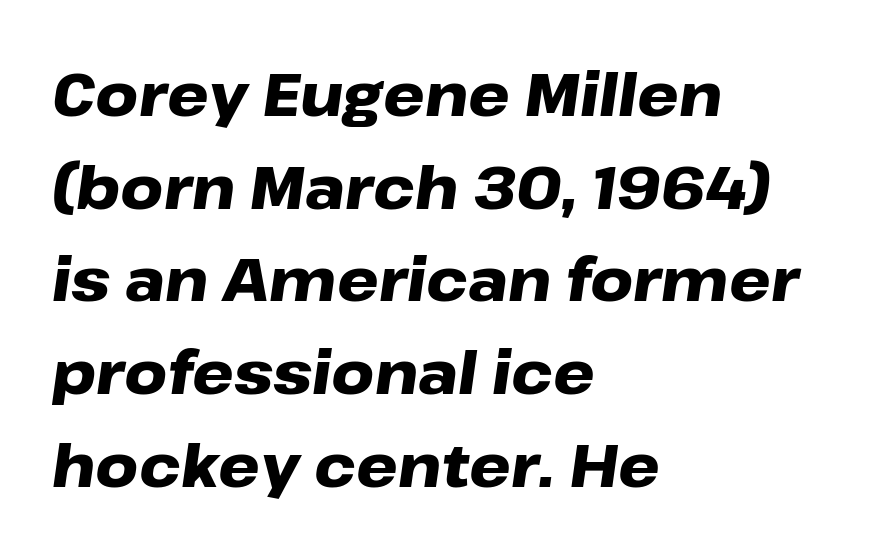
The image shows 59 px heavy, wide type, italic (leaning right); set left-aligned, normal line spacing (1.57x), normal letter spacing, not underlined; low stroke contrast and a medium x-height.
